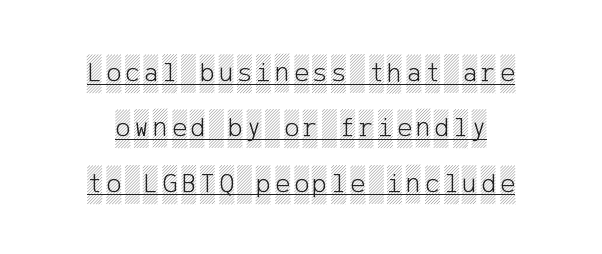
Q: Is the text italic (slanted)? A: No, it is upright.
Q: Is the text underlined? A: Yes.
Q: How is the paragraph aligned? A: Centered.
Q: Is the spacing between lines tight, normal or loose? A: Loose.
Q: Width (condensed, normal, or wide)? A: Condensed.
Q: x-height? A: Large.
